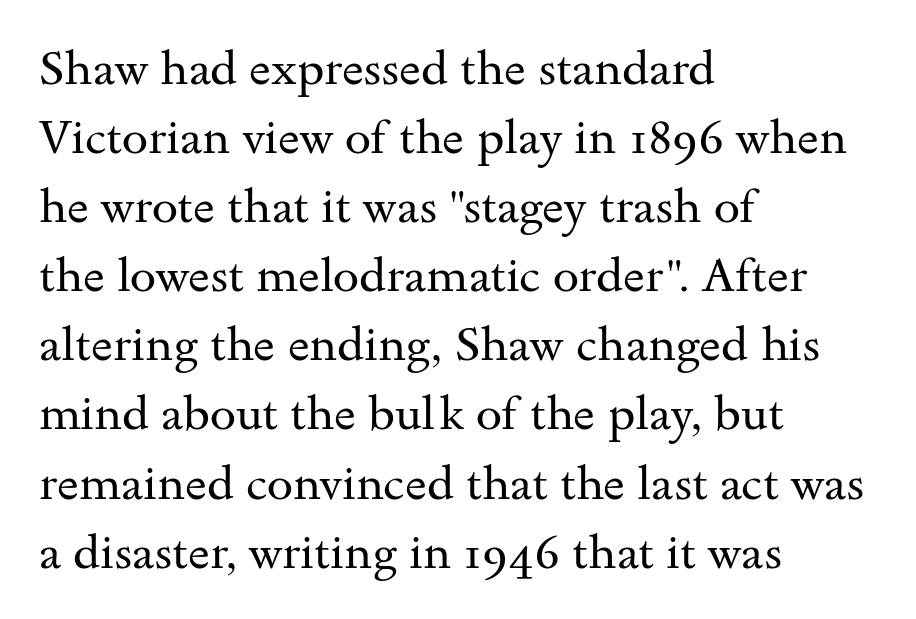
{"serif": "yes", "italic": "no", "bold": "no", "weight": "regular", "width": "wide", "stroke_contrast": "medium", "x_height": "small", "monospaced": "no", "underline": "no", "align": "left", "line_spacing": "normal", "line_spacing_ratio": 1.47, "letter_spacing": "normal", "letter_spacing_em": 0.0, "glyph_px": 47}
